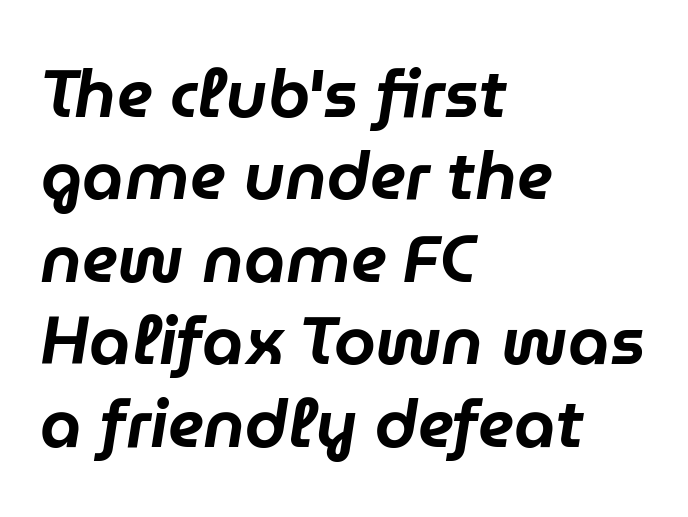
Q: Is the text italic (slanted)? A: Yes, it leans right by about 9 degrees.
Q: Is the text underlined? A: No.
Q: How is the paragraph aligned? A: Left-aligned.
Q: Is the spacing between letters normal or unusually wide? A: Normal.
Q: Width (condensed, normal, or wide)? A: Normal.
Q: Stroke contrast? A: Low.
Q: x-height? A: Medium.
Q: Monospaced? A: No.
